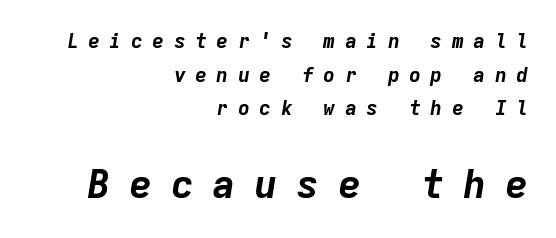
In this sample the second text group is rendered at the bigger scale. A normal amount of white space separates one row of letters from the next. The strip under each line holds only bare page. Line endings align vertically; line beginnings do not.
